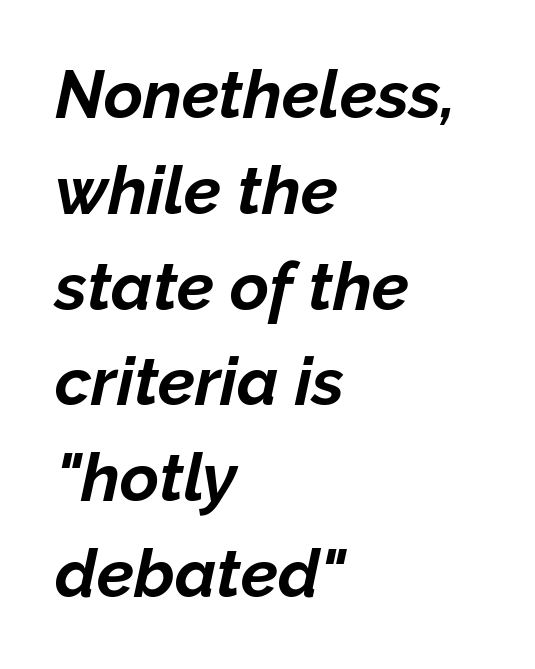
The image shows 67 px bold type, italic (leaning right); set left-aligned, normal line spacing (1.43x), normal letter spacing, not underlined; low stroke contrast and a medium x-height.
